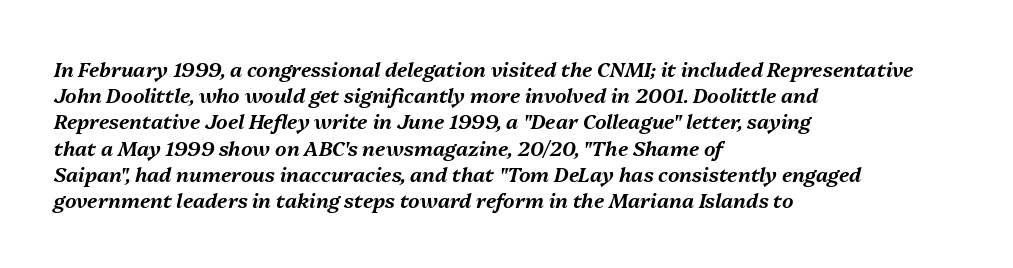
Observe the lean: these are italic letterforms. Descenders hang freely into open space. Quick note: interline space is typical. One-word summary of the alignment: left. Does extra space separate the letters? No, they use regular spacing.
